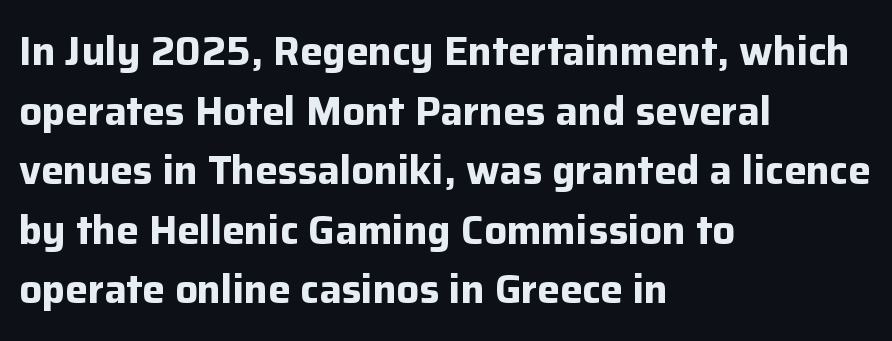
The image shows 40 px bold sans-serif type, upright; set left-aligned, normal line spacing (1.49x), normal letter spacing, not underlined; low stroke contrast and a medium x-height.
